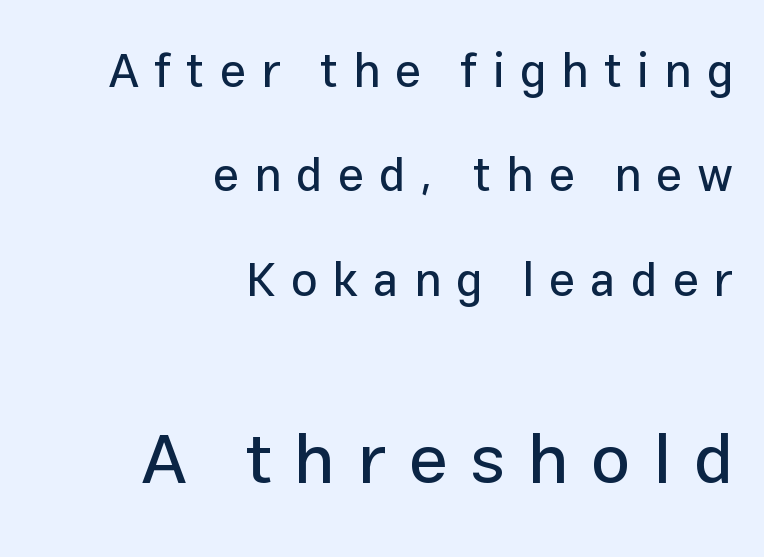
Do the characters align in a grid? No, the font is proportional. Vertical strokes here are truly vertical. Characters follow at a spacing far wider than the type designer built in. The font family rendered here belongs to the sans-serif group. Scale increases going downward across the two blocks.
